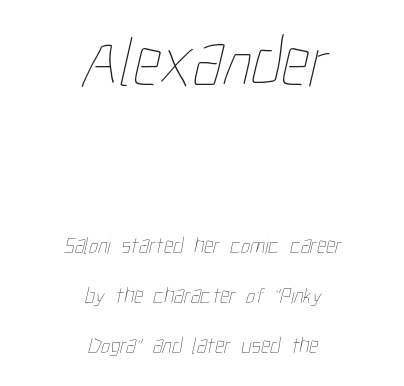
{"bold": "no", "weight": "thin", "width": "condensed", "stroke_contrast": "low", "x_height": "medium", "monospaced": "no", "underline": "no", "align": "center", "line_spacing": "loose", "line_spacing_ratio": 2.18, "letter_spacing": "normal", "letter_spacing_em": 0.0, "larger_block": "first", "size_ratio": 3.0, "glyph_px": 69}
